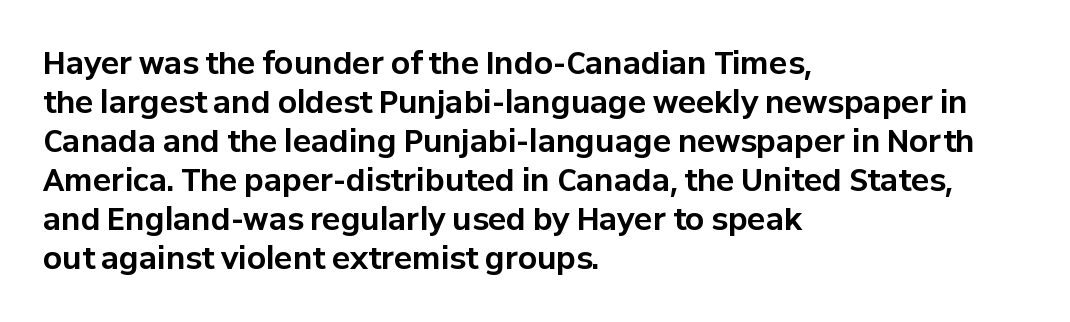
Heavy, bold letterforms. If you drew a ruler down the left edge, every line would touch it. Short note: letters normally spaced. Unlike italic type, these characters show no tilt at all. The letters advance in unequal steps, a hallmark of proportional type. The lines sit at an ordinary, default distance from one another.
